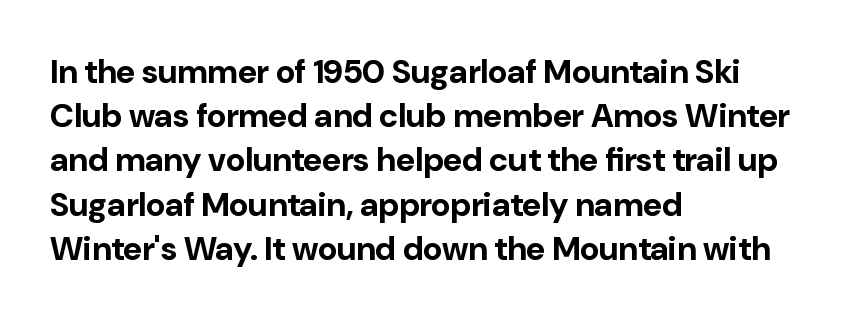
The image shows 33 px bold sans-serif type, upright; set left-aligned, normal line spacing (1.34x), normal letter spacing, not underlined; low stroke contrast and a medium x-height.
